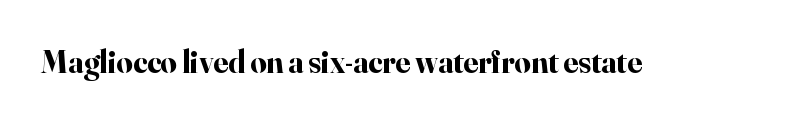
{"serif": "yes", "italic": "no", "bold": "yes", "weight": "bold", "width": "normal", "stroke_contrast": "high", "x_height": "small", "monospaced": "no", "underline": "no", "letter_spacing": "normal", "letter_spacing_em": 0.0, "glyph_px": 32}
